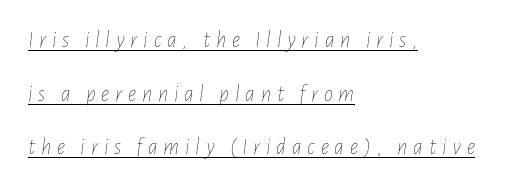
The passage shown is underscored from start to finish. The axis of the letterforms is tilted away from vertical. Letter spacing: wide. Caption: face not bold, strokes unweighted.
